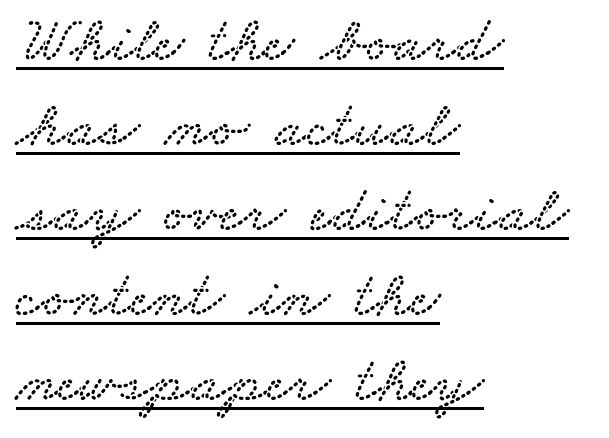
Q: Is the typeface a serif or a sans-serif typeface? A: Serif.
Q: Is the text underlined? A: Yes.
Q: How is the paragraph aligned? A: Left-aligned.
Q: Is the spacing between letters normal or unusually wide? A: Normal.
Q: Is the spacing between lines tight, normal or loose? A: Normal.
Q: Width (condensed, normal, or wide)? A: Wide.
Q: Stroke contrast? A: Low.
Q: x-height? A: Small.
Q: Monospaced? A: No.
